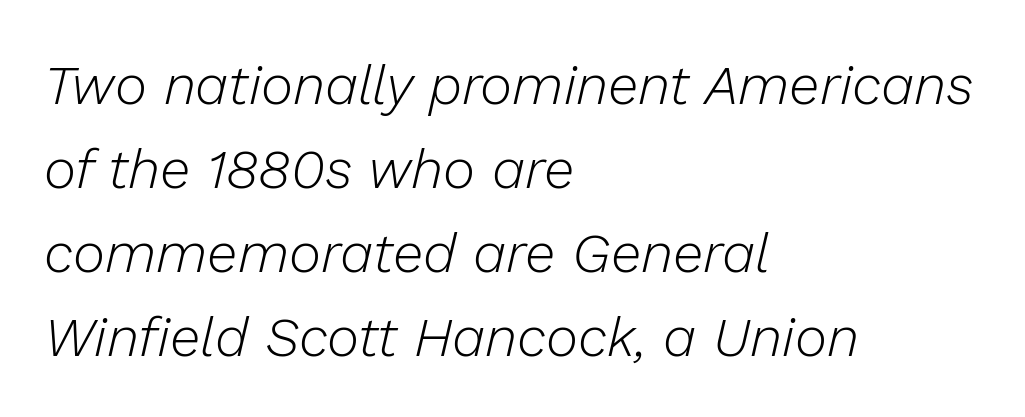
Whoever set this chose a conventional vertical rhythm. Spacing between characters is what you'd get straight out of the box. Each stroke keeps to a modest, everyday thickness or less. The rendering uses natural spacing where letterforms have individual widths.
